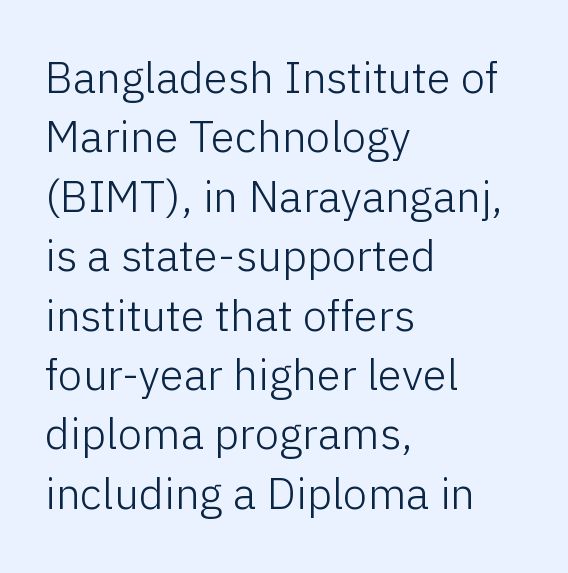
The face used here is proportionally spaced, like ordinary book or web type. Serif or sans? Sans — the stroke terminals are bare. The letterforms sit at book weight or below. Each line starts at the same left margin while the right side varies. Glance below the letters and you will spot only blank space.
